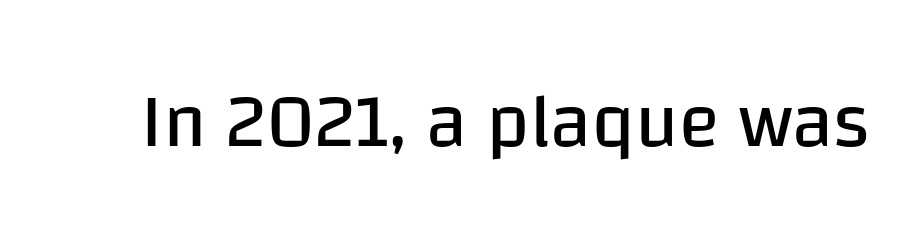
The space beneath each line is pristine and unruled. Is this a fixed-width face? No — the glyphs have proportional, varying widths. What stands out about the letter spacing? Nothing — it is the standard amount. A light-to-regular cut is what we see here.
